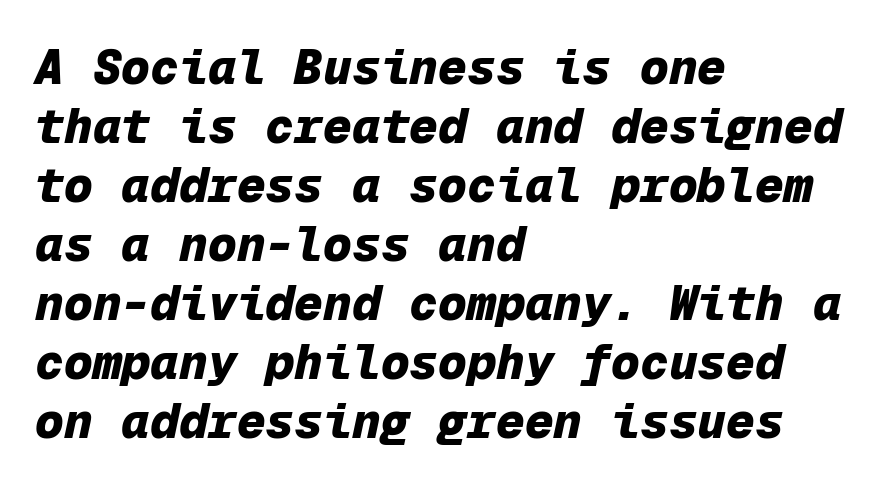
Quick note: underline off. Stroke thickness is high; the sample reads as a true bold. Here the glyphs are tracked normally, forming tight word shapes. The passage shown is typed in a monospace face where columns stay perfectly aligned.
